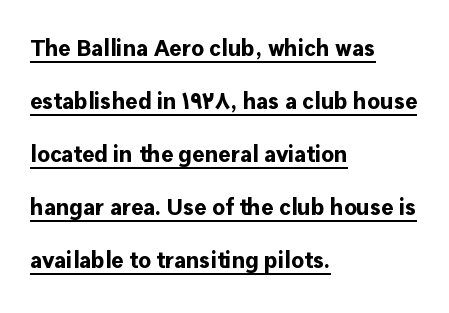
Horizontal bands of white between lines are thick stripes. Every stem runs plumb, perpendicular to the baseline. The line texture is even and compact thanks to regular tracking. This sample is left-justified, so line endings fall wherever the words run out. Somebody hit Ctrl+U on this one — the words are underlined.
